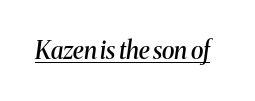
These words are printed semibold, heavier than regular yet not bold. The letters are slanted; this is an italic face. Decoration check: the copy is underlined. The letterforms sit shoulder to shoulder at normal distance.
